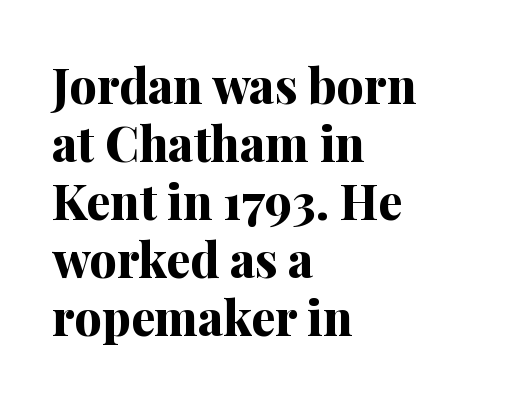
The image shows 48 px bold serif type, upright; set left-aligned, line spacing 1.21x, normal letter spacing, not underlined; medium stroke contrast and a medium x-height.
